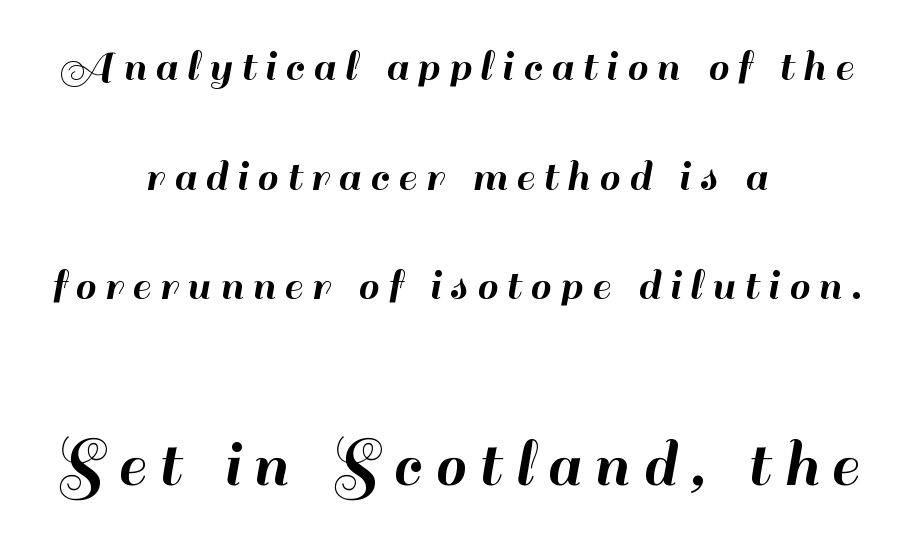
The image shows 70 px sans-serif type; set centered, loose line spacing (2.33x), not underlined; the second (bottom) block is 1.49x larger; high stroke contrast and a small x-height.
